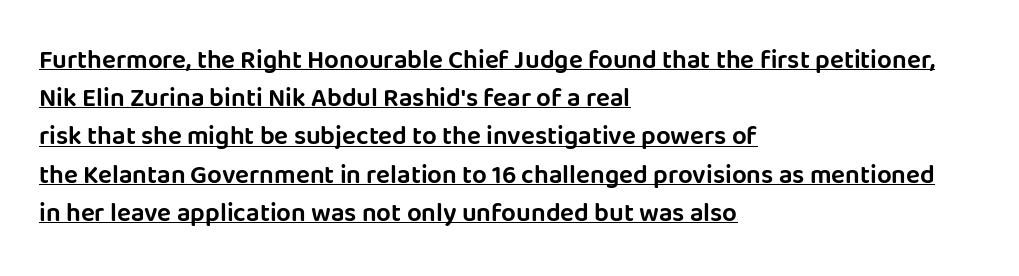
This sample carries an underscore along the baseline area. If you measured baseline to baseline, you'd find a middling distance. If you drew a ruler down the left edge, every line would touch it. Students, note that the glyphs here touch the page at normal intervals.
